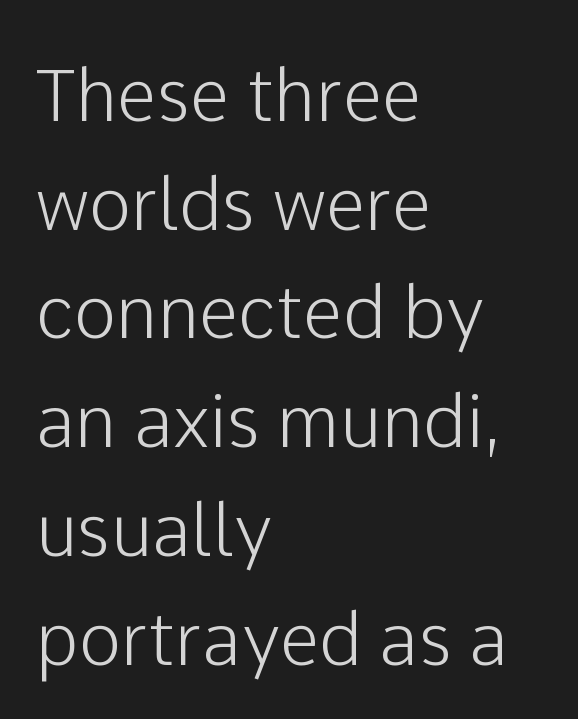
{"serif": "no", "italic": "no", "width": "normal", "stroke_contrast": "low", "x_height": "medium", "monospaced": "no", "underline": "no", "align": "left", "line_spacing": "normal", "line_spacing_ratio": 1.51, "letter_spacing": "normal", "letter_spacing_em": 0.0, "glyph_px": 72}
